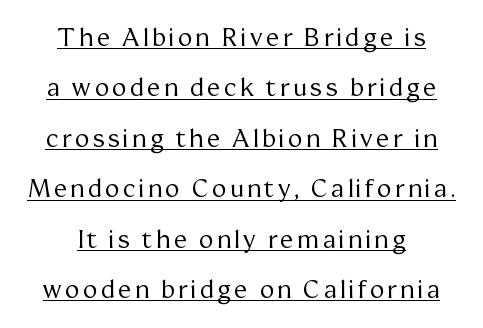
{"italic": "no", "bold": "no", "underline": "yes", "align": "center", "line_spacing": "loose", "line_spacing_ratio": 2.1, "glyph_px": 24}
